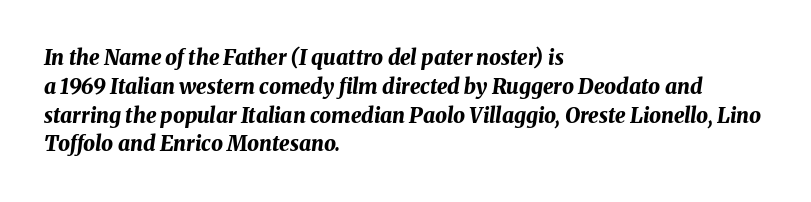
The image shows 21 px bold type, italic (leaning right); set left-aligned, normal line spacing (1.37x), normal letter spacing, not underlined.
